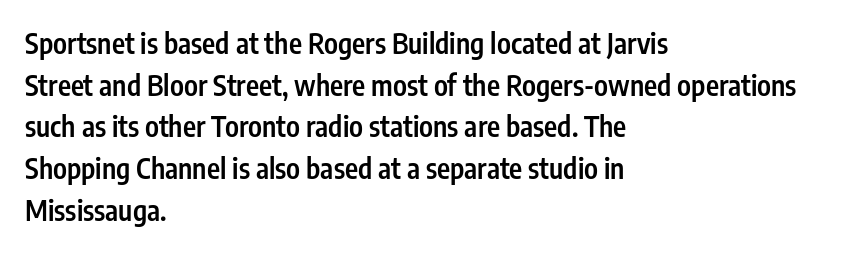
{"serif": "no", "italic": "no", "bold": "semi", "weight": "semibold", "width": "condensed", "stroke_contrast": "low", "x_height": "medium", "monospaced": "no", "underline": "no", "align": "left", "line_spacing": "normal", "line_spacing_ratio": 1.49, "letter_spacing": "normal", "letter_spacing_em": 0.0, "glyph_px": 28}
